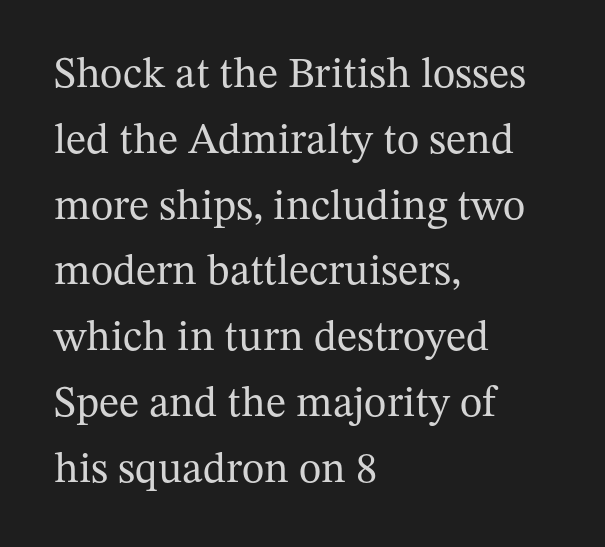
Horizontally, the lines are justified to the leading edge only. This rendering features lettering with no underline. Think of a printed novel: that variable character pitch is what you see here. The strokes are not fattened; the text isn't bold.
